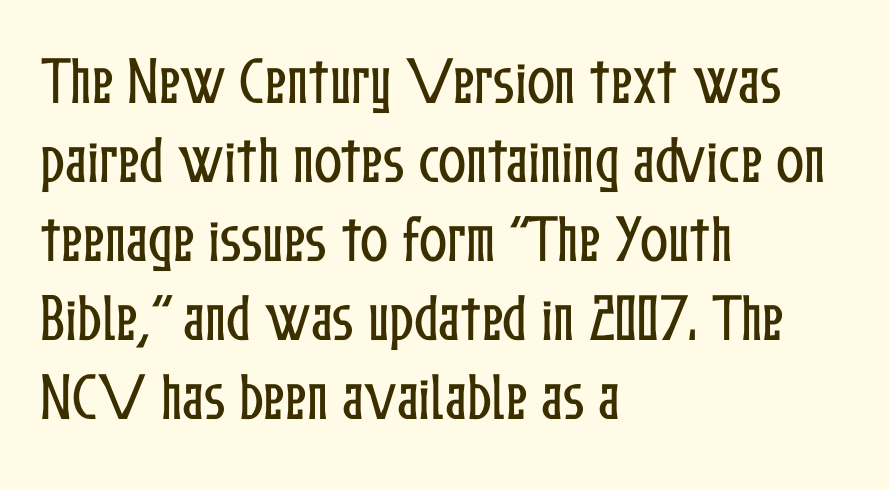
The image shows 52 px condensed type, upright; set left-aligned, normal line spacing (1.52x), normal letter spacing, not underlined; low stroke contrast and a medium x-height.
